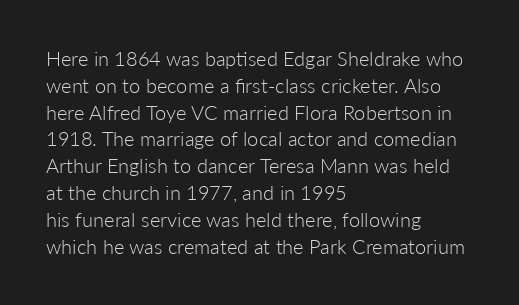
{"italic": "no", "bold": "no", "underline": "no", "align": "left", "line_spacing": "normal", "line_spacing_ratio": 1.34, "letter_spacing": "normal", "letter_spacing_em": 0.0, "glyph_px": 20}
